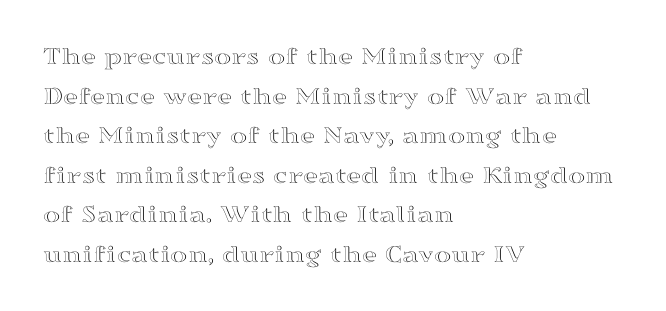
Interline gaps are of average width in this sample. The type sits square on the baseline with zero lean. Just letters on the line, the space beneath them empty. Students, note that the glyphs here touch the page at normal intervals. The rendering anchors every line to the left-hand side.
